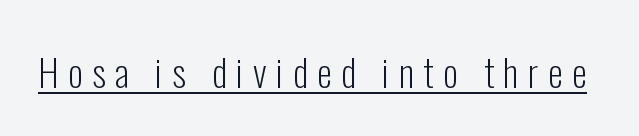
{"serif": "no", "italic": "no", "bold": "no", "weight": "light", "width": "condensed", "stroke_contrast": "low", "x_height": "medium", "monospaced": "no", "underline": "yes", "letter_spacing": "wide", "letter_spacing_em": 0.25, "glyph_px": 38}
